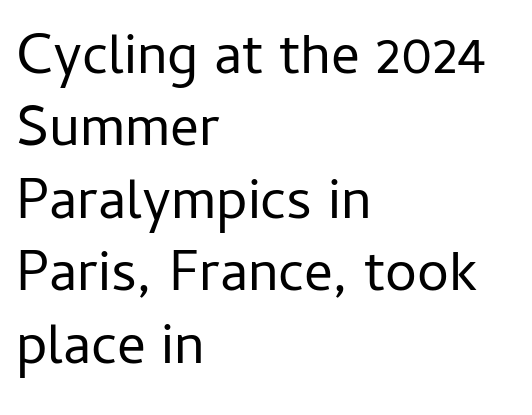
Rendered with straight, roman letterforms. The paragraph has a hard left edge and a soft right edge. No heavy texture on the line: the type isn't bold. Letter spacing: default.
